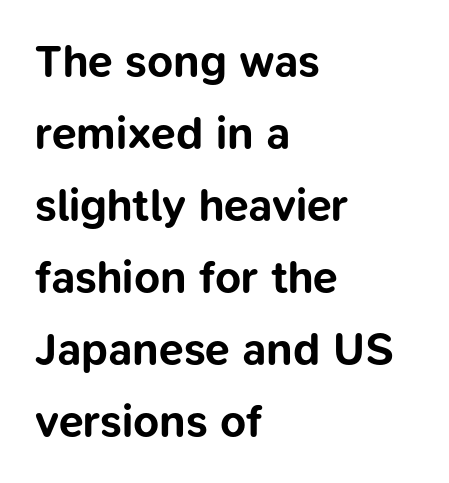
Q: Is the text bold? A: Yes.
Q: Is the text italic (slanted)? A: No, it is upright.
Q: Is the typeface a serif or a sans-serif typeface? A: Sans-serif.
Q: Is the text underlined? A: No.
Q: How is the paragraph aligned? A: Left-aligned.
Q: Is the spacing between letters normal or unusually wide? A: Normal.
Q: Is the spacing between lines tight, normal or loose? A: Normal.
Q: Width (condensed, normal, or wide)? A: Normal.
Q: Stroke contrast? A: Low.
Q: x-height? A: Medium.
Q: Monospaced? A: No.
